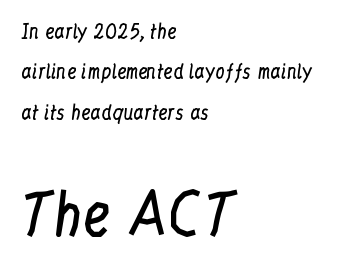
Q: Is the text bold? A: No.
Q: Is the text italic (slanted)? A: Yes.
Q: Is the typeface a serif or a sans-serif typeface? A: Serif.
Q: Is the text underlined? A: No.
Q: How is the paragraph aligned? A: Left-aligned.
Q: Is the spacing between letters normal or unusually wide? A: Normal.
Q: Is the spacing between lines tight, normal or loose? A: Loose.
Q: Which block of text is set in a larger size, the first (top) or the second (bottom)? A: The second (bottom) one.
Q: Width (condensed, normal, or wide)? A: Condensed.
Q: Stroke contrast? A: Low.
Q: x-height? A: Medium.
Q: Monospaced? A: No.
